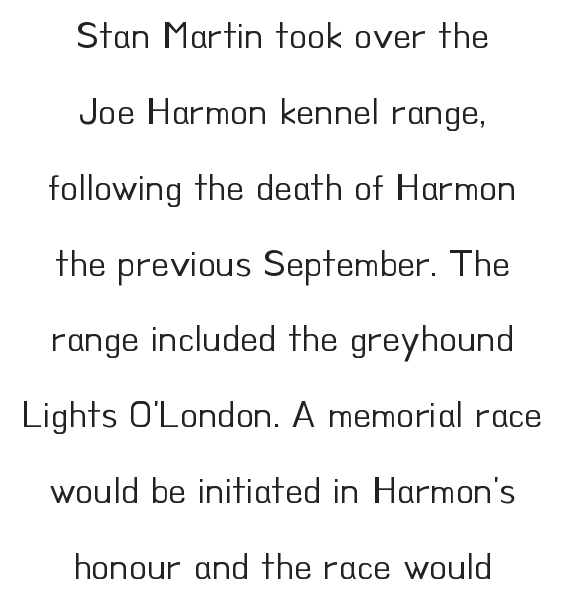
These lines keep a tight, regular rhythm from letter to letter. Vertical spacing — loose. Letters have the restrained weight of plain body copy at most. This sample has the flowing, uneven cadence of proportional lettering. The lettering holds an erect, upright posture throughout. Plain, unruled lines of type.
